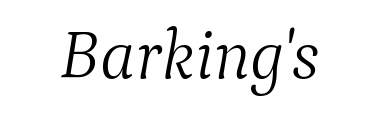
Q: Is the text bold? A: No.
Q: Is the text italic (slanted)? A: Yes, it leans right by about 9 degrees.
Q: Is the typeface a serif or a sans-serif typeface? A: Serif.
Q: Is the text underlined? A: No.
Q: Is the spacing between letters normal or unusually wide? A: Normal.
Q: Width (condensed, normal, or wide)? A: Normal.
Q: Stroke contrast? A: Medium.
Q: x-height? A: Medium.
Q: Monospaced? A: No.
